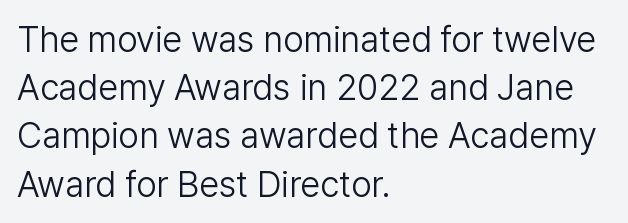
Q: Is the text bold? A: No.
Q: Is the text italic (slanted)? A: No, it is upright.
Q: Is the typeface a serif or a sans-serif typeface? A: Sans-serif.
Q: Is the text underlined? A: No.
Q: How is the paragraph aligned? A: Left-aligned.
Q: Is the spacing between letters normal or unusually wide? A: Normal.
Q: Is the spacing between lines tight, normal or loose? A: Normal.
Q: Width (condensed, normal, or wide)? A: Normal.
Q: Stroke contrast? A: Low.
Q: x-height? A: Medium.
Q: Monospaced? A: No.
